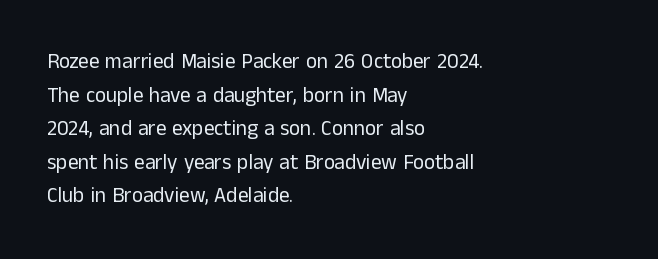
{"italic": "no", "bold": "no", "underline": "no", "align": "left", "line_spacing": "normal", "line_spacing_ratio": 1.6, "letter_spacing": "normal", "letter_spacing_em": 0.0, "glyph_px": 21}
